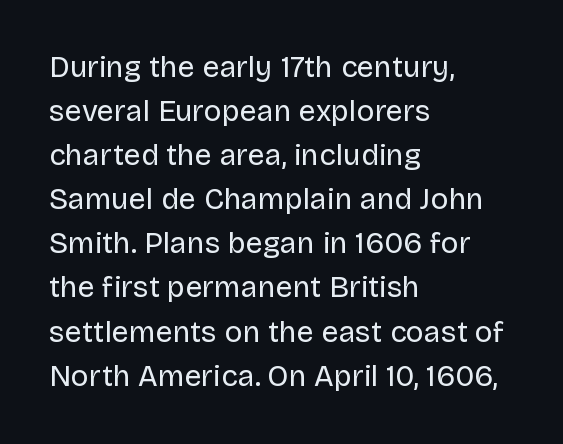
{"serif": "no", "italic": "no", "bold": "no", "weight": "regular", "width": "normal", "stroke_contrast": "low", "x_height": "large", "monospaced": "no", "underline": "no", "align": "left", "line_spacing": "normal", "line_spacing_ratio": 1.47, "letter_spacing": "normal", "letter_spacing_em": 0.0, "glyph_px": 30}
